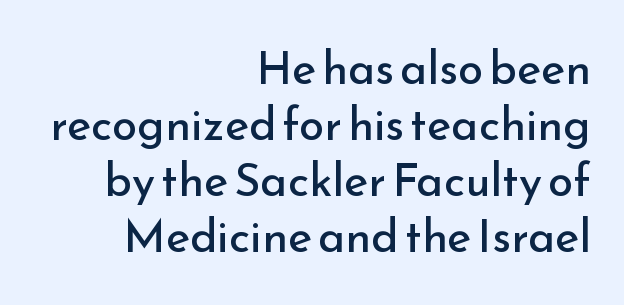
{"serif": "no", "italic": "no", "bold": "no", "weight": "regular", "width": "normal", "stroke_contrast": "low", "x_height": "small", "monospaced": "no", "underline": "no", "align": "right", "line_spacing_ratio": 1.22, "letter_spacing": "normal", "letter_spacing_em": 0.0, "glyph_px": 46}
